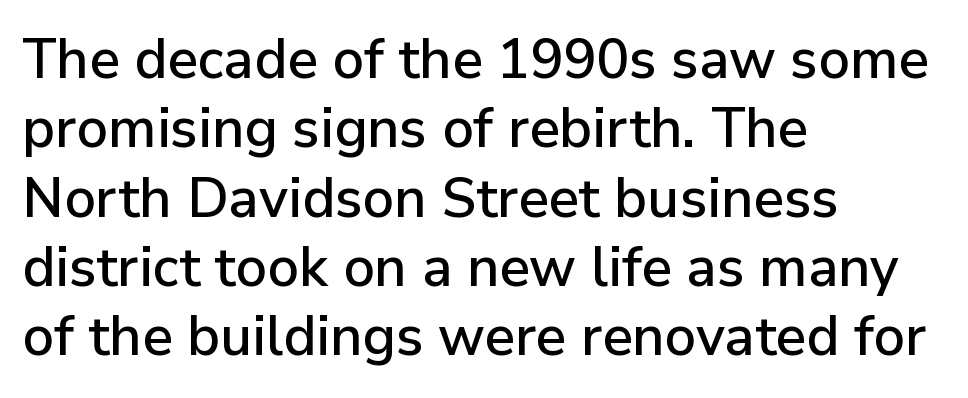
Q: Is the text italic (slanted)? A: No, it is upright.
Q: Is the typeface a serif or a sans-serif typeface? A: Sans-serif.
Q: Is the text underlined? A: No.
Q: How is the paragraph aligned? A: Left-aligned.
Q: Is the spacing between letters normal or unusually wide? A: Normal.
Q: Is the spacing between lines tight, normal or loose? A: Normal.
Q: Width (condensed, normal, or wide)? A: Normal.
Q: Stroke contrast? A: Low.
Q: x-height? A: Medium.
Q: Monospaced? A: No.
